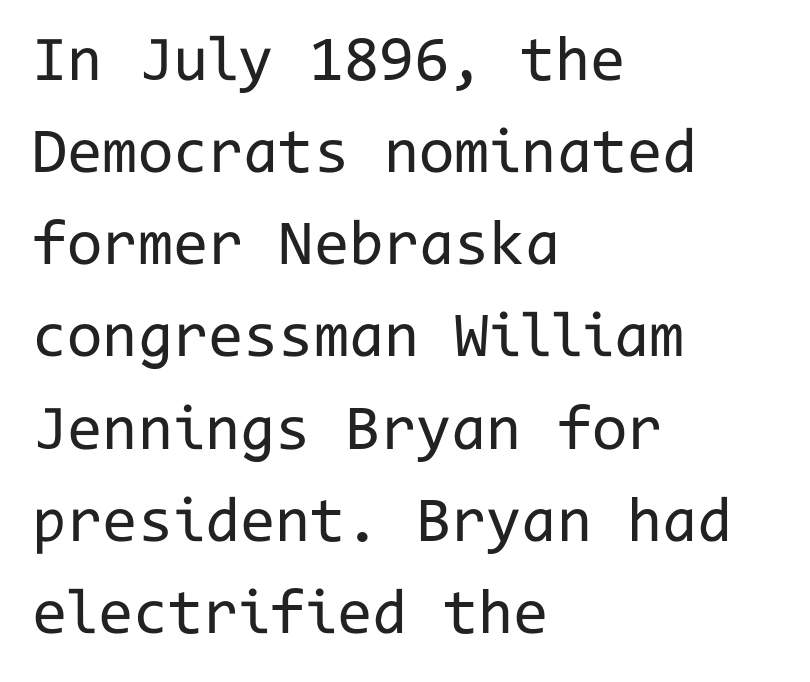
The image shows 64 px regular-weight sans-serif type, upright, monospaced; set left-aligned, normal line spacing (1.44x), normal letter spacing, not underlined; low stroke contrast and a medium x-height.
